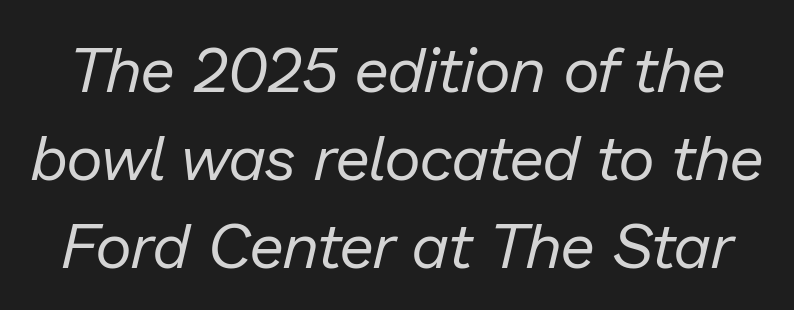
{"italic": "yes", "lean": "right", "slant_degrees": 13, "bold": "no", "weight": "regular", "width": "normal", "stroke_contrast": "low", "x_height": "medium", "monospaced": "no", "underline": "no", "line_spacing": "normal", "line_spacing_ratio": 1.4, "letter_spacing": "normal", "letter_spacing_em": 0.0, "glyph_px": 63}
